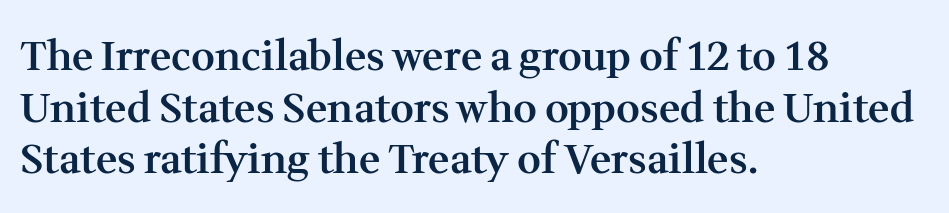
The rag falls on the right side of this text block. Each letter keeps its own natural width here, so spacing adapts to shape. Type style note: has serifs. Letter spacing: default. On the weight axis this lands at semibold, roughly 600. Regular leading.
